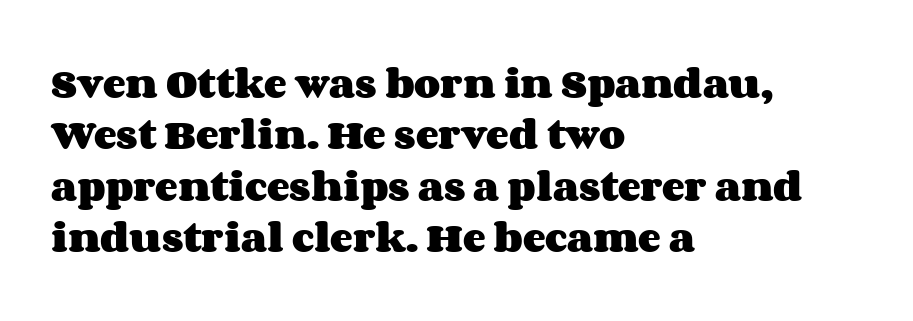
Q: Is the text bold? A: Yes.
Q: Is the text italic (slanted)? A: No, it is upright.
Q: Is the text underlined? A: No.
Q: How is the paragraph aligned? A: Left-aligned.
Q: Is the spacing between letters normal or unusually wide? A: Normal.
Q: Is the spacing between lines tight, normal or loose? A: Normal.
Q: Width (condensed, normal, or wide)? A: Wide.
Q: Stroke contrast? A: Medium.
Q: x-height? A: Large.
Q: Monospaced? A: No.
